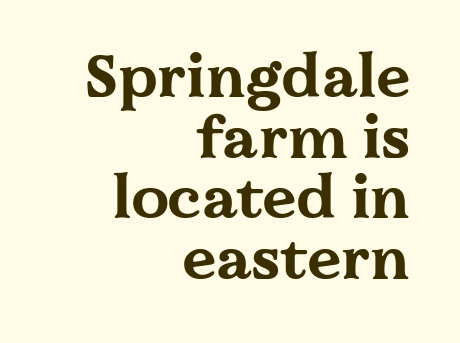
The image shows 60 px bold, wide serif type, upright; set right-aligned, tight line spacing (1.01x), normal letter spacing, not underlined; medium stroke contrast and a medium x-height.
